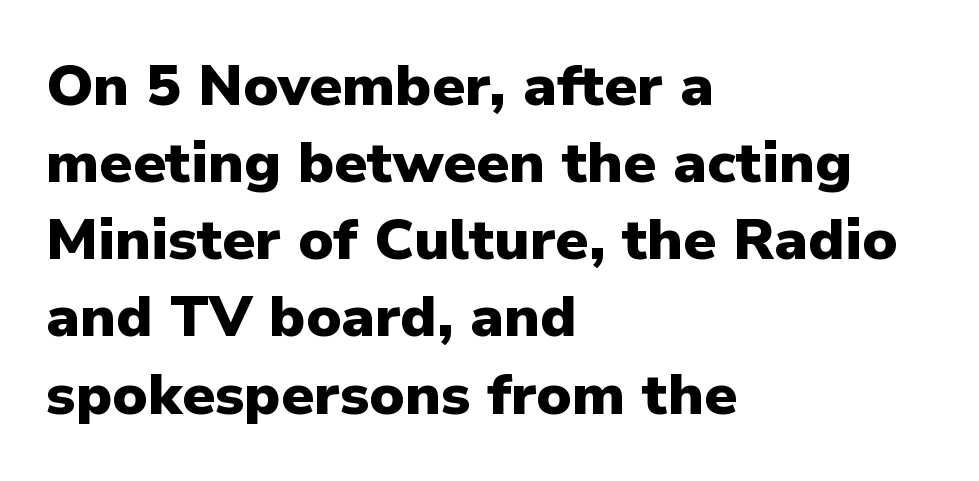
The image shows 58 px heavy sans-serif type, upright; set left-aligned, normal line spacing (1.33x), normal letter spacing, not underlined; low stroke contrast and a medium x-height.
